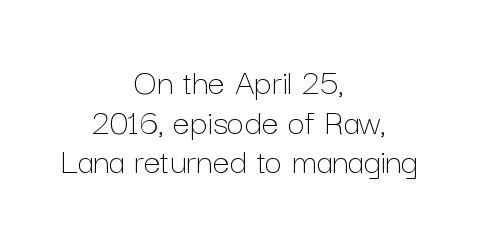
{"italic": "no", "bold": "no", "weight": "thin", "width": "normal", "stroke_contrast": "low", "x_height": "medium", "monospaced": "no", "underline": "no", "align": "center", "line_spacing": "tight", "line_spacing_ratio": 1.04, "letter_spacing": "normal", "letter_spacing_em": 0.0, "glyph_px": 38}
